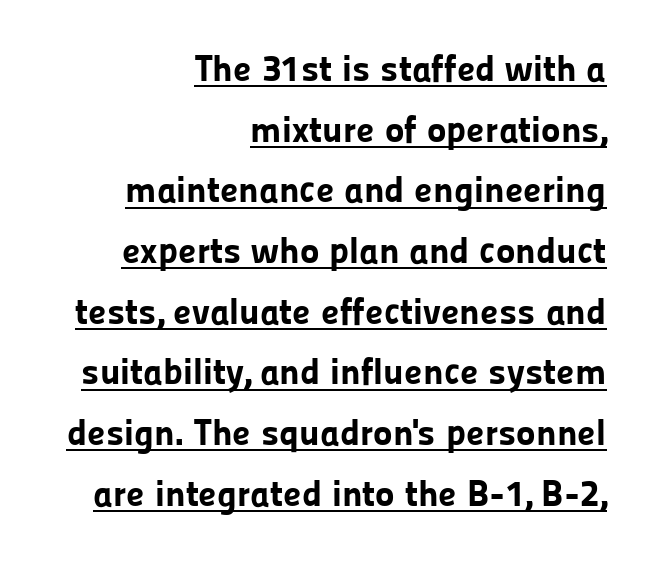
{"serif": "no", "italic": "no", "bold": "yes", "weight": "bold", "width": "normal", "stroke_contrast": "low", "x_height": "medium", "monospaced": "no", "underline": "yes", "align": "right", "line_spacing": "normal", "line_spacing_ratio": 1.64, "letter_spacing": "normal", "letter_spacing_em": 0.0, "glyph_px": 37}
